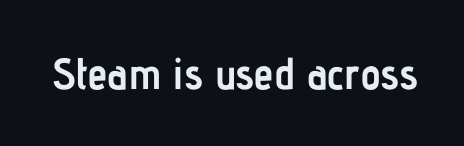
Each letter's strokes conclude bluntly, with no projecting serifs. Every character sits straight up, as roman type does. Standard letterfit; no display-style spreading of the glyphs. Spacing verdict: proportional, widths tailored to each character. Strong, thick strokes mark this as bold type.
